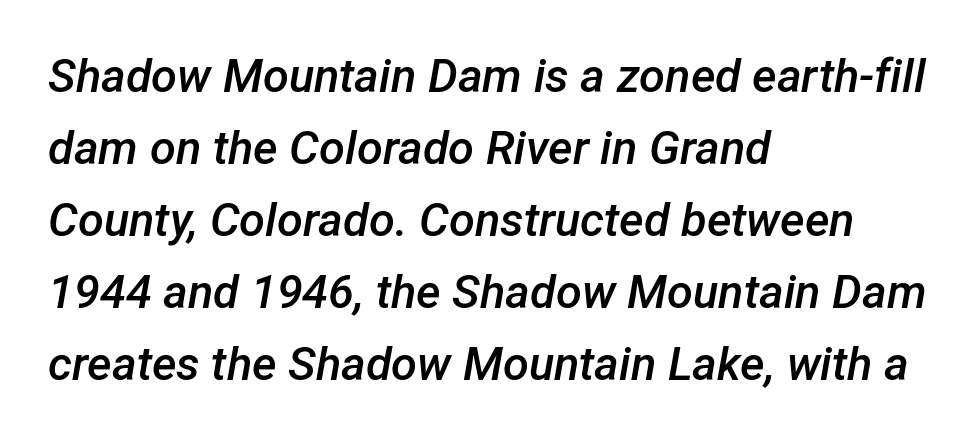
Q: Is the text bold? A: Semi-bold.
Q: Is the text italic (slanted)? A: Yes, it leans right by about 12 degrees.
Q: Is the text underlined? A: No.
Q: How is the paragraph aligned? A: Left-aligned.
Q: Is the spacing between letters normal or unusually wide? A: Normal.
Q: Is the spacing between lines tight, normal or loose? A: Normal.
Q: Width (condensed, normal, or wide)? A: Normal.
Q: Stroke contrast? A: Low.
Q: x-height? A: Medium.
Q: Monospaced? A: No.
